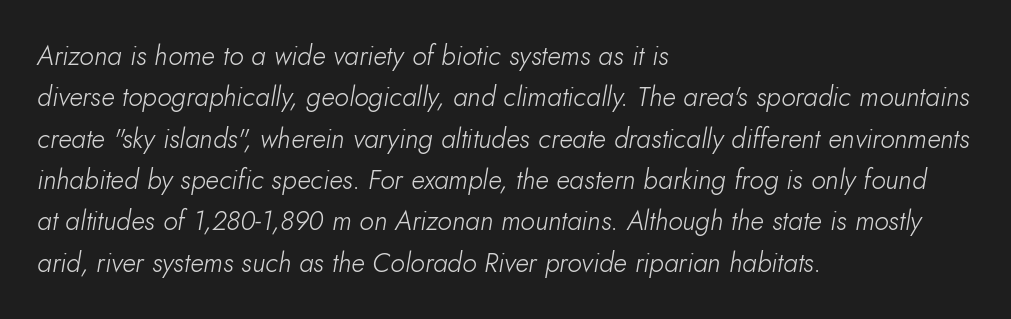
{"italic": "yes", "lean": "right", "slant_degrees": 10, "bold": "no", "underline": "no", "align": "left", "line_spacing": "normal", "line_spacing_ratio": 1.53, "letter_spacing": "normal", "letter_spacing_em": 0.0, "glyph_px": 27}
